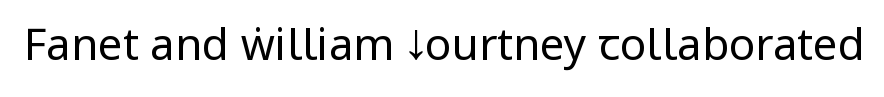
{"serif": "no", "italic": "no", "bold": "no", "weight": "regular", "width": "condensed", "stroke_contrast": "low", "x_height": "large", "monospaced": "no", "underline": "no", "letter_spacing": "normal", "letter_spacing_em": 0.0, "glyph_px": 44}
